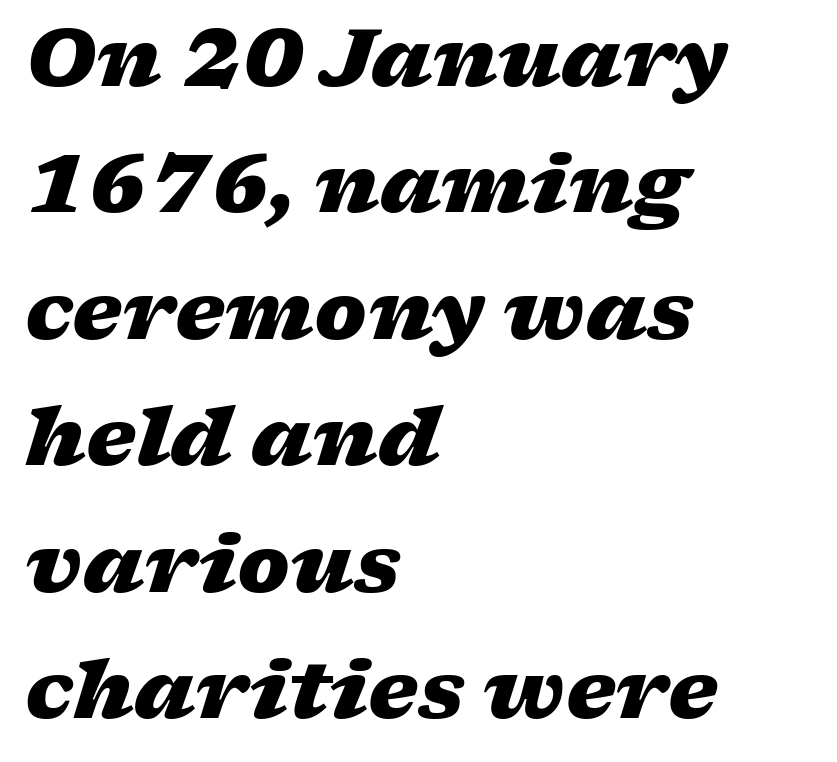
The image shows 79 px heavy, wide type, italic (leaning right); set left-aligned, normal line spacing (1.6x), normal letter spacing, not underlined; low stroke contrast and a medium x-height.
